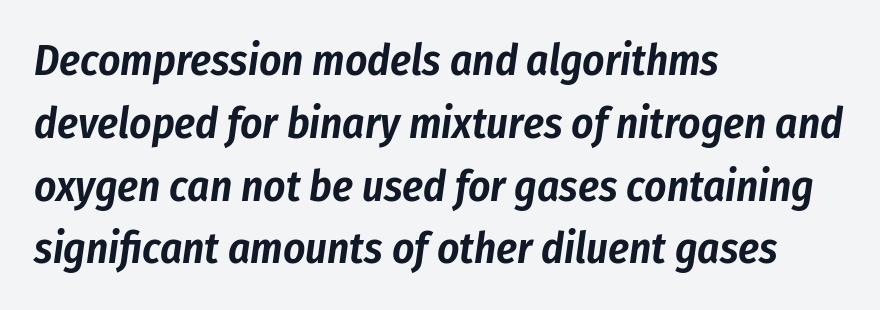
The image shows 43 px condensed type, italic (leaning right); set left-aligned, normal line spacing (1.46x), normal letter spacing, not underlined; low stroke contrast and a medium x-height.
